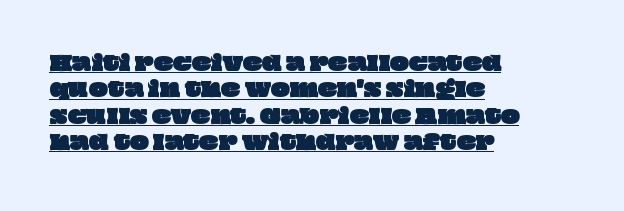
{"underline": "yes", "align": "left", "line_spacing": "normal", "line_spacing_ratio": 1.32, "letter_spacing": "normal", "letter_spacing_em": 0.0, "glyph_px": 20}
